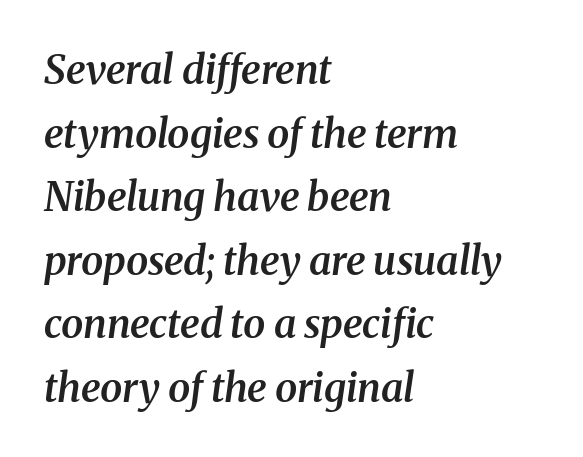
Q: Is the text bold? A: Semi-bold.
Q: Is the text italic (slanted)? A: Yes, it leans right by about 8 degrees.
Q: Is the typeface a serif or a sans-serif typeface? A: Serif.
Q: Is the text underlined? A: No.
Q: How is the paragraph aligned? A: Left-aligned.
Q: Is the spacing between letters normal or unusually wide? A: Normal.
Q: Is the spacing between lines tight, normal or loose? A: Normal.
Q: Width (condensed, normal, or wide)? A: Normal.
Q: Stroke contrast? A: Medium.
Q: x-height? A: Medium.
Q: Monospaced? A: No.
